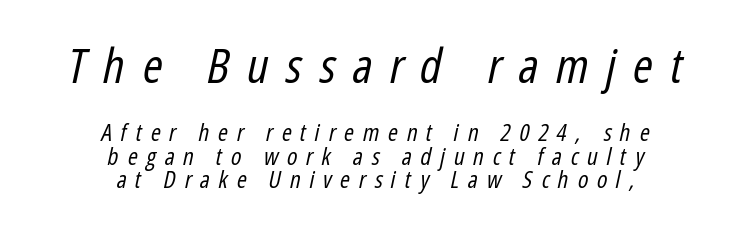
Q: Is the text bold? A: No.
Q: Is the text italic (slanted)? A: Yes, it leans right by about 12 degrees.
Q: Is the text underlined? A: No.
Q: How is the paragraph aligned? A: Centered.
Q: Is the spacing between letters normal or unusually wide? A: Unusually wide.
Q: Is the spacing between lines tight, normal or loose? A: Tight.
Q: Which block of text is set in a larger size, the first (top) or the second (bottom)? A: The first (top) one.
Q: Width (condensed, normal, or wide)? A: Condensed.
Q: Stroke contrast? A: Low.
Q: x-height? A: Medium.
Q: Monospaced? A: No.
